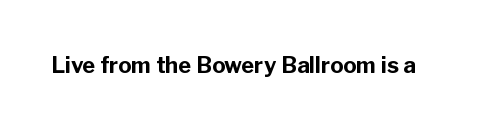
{"italic": "no", "bold": "yes", "underline": "no", "letter_spacing": "normal", "letter_spacing_em": 0.0, "glyph_px": 22}
